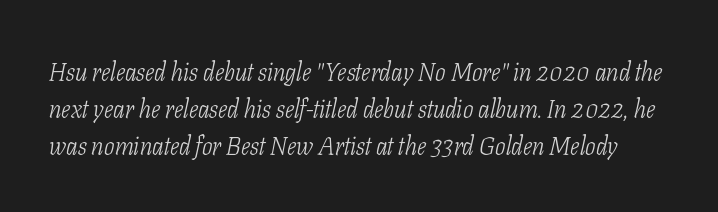
The image shows 25 px text type, italic (leaning right); set normal line spacing (1.48x), normal letter spacing, not underlined.
